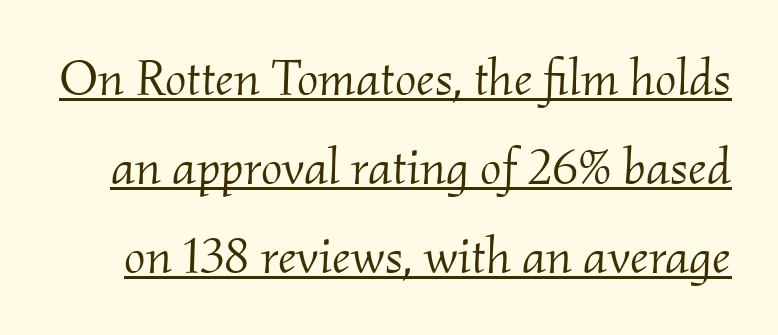
{"serif": "yes", "italic": "yes", "lean": "right", "slant_degrees": 2, "bold": "no", "weight": "light", "width": "normal", "stroke_contrast": "medium", "x_height": "small", "monospaced": "no", "underline": "yes", "line_spacing_ratio": 1.75, "letter_spacing": "normal", "letter_spacing_em": 0.0, "glyph_px": 51}
